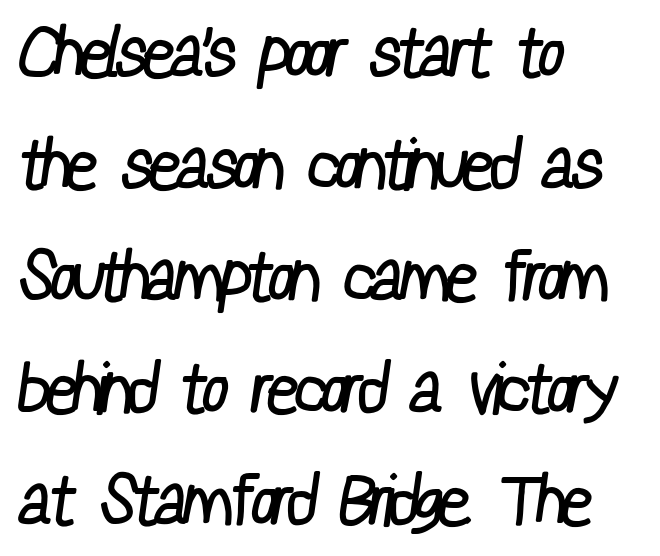
Q: Is the text bold? A: No.
Q: Is the typeface a serif or a sans-serif typeface? A: Sans-serif.
Q: Is the text underlined? A: No.
Q: How is the paragraph aligned? A: Left-aligned.
Q: Is the spacing between letters normal or unusually wide? A: Normal.
Q: Is the spacing between lines tight, normal or loose? A: Normal.
Q: Width (condensed, normal, or wide)? A: Condensed.
Q: Stroke contrast? A: Low.
Q: x-height? A: Medium.
Q: Monospaced? A: No.
